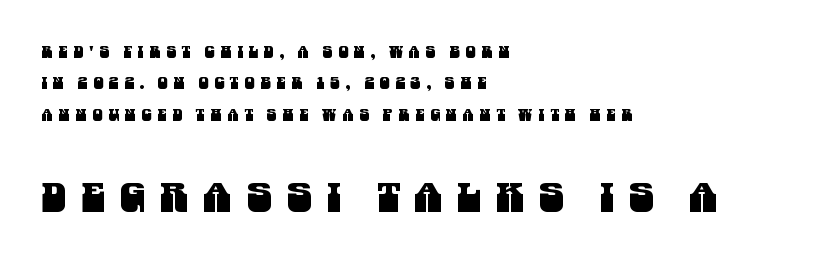
A typesetter would call this proportional, since set widths differ per character. Compare the two chunks: the lower has the greater cap height. The passage shown has open, widely tracked lettering throughout. This block would shrink considerably if given ordinary leading; it's expanded now. Has an underline been added? It has not.
